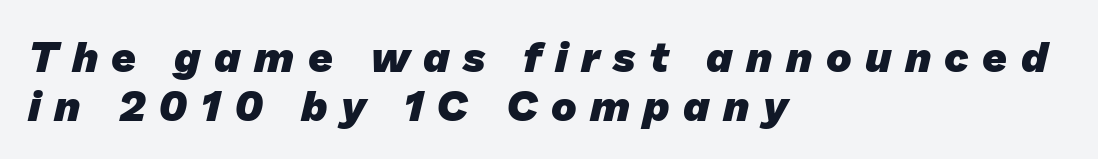
Font category for this specimen: sans-serif. Leading is clearly below the norm, producing a dense column. These lines have a slow, spaced-out rhythm from letter to letter. On the weight axis this lands at bold, roughly 700.
